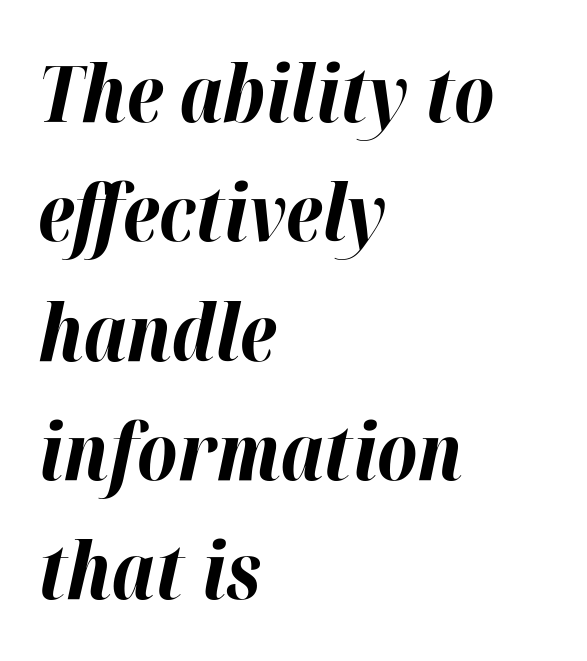
Q: Is the text bold? A: Yes.
Q: Is the text italic (slanted)? A: Yes, it leans right by about 12 degrees.
Q: Is the text underlined? A: No.
Q: How is the paragraph aligned? A: Left-aligned.
Q: Is the spacing between letters normal or unusually wide? A: Normal.
Q: Is the spacing between lines tight, normal or loose? A: Normal.
Q: Width (condensed, normal, or wide)? A: Normal.
Q: Stroke contrast? A: High.
Q: x-height? A: Medium.
Q: Monospaced? A: No.
